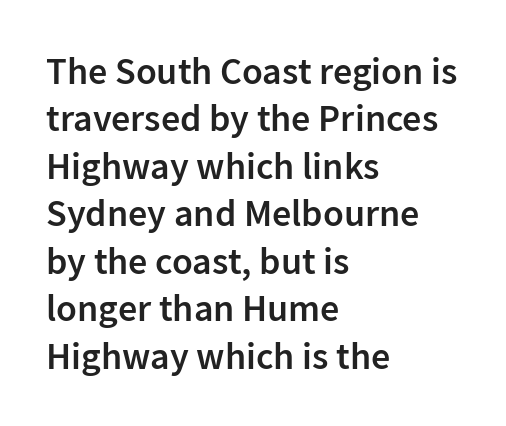
The image shows 38 px semibold sans-serif type, upright; set left-aligned, normal line spacing (1.25x), normal letter spacing, not underlined; low stroke contrast and a medium x-height.
